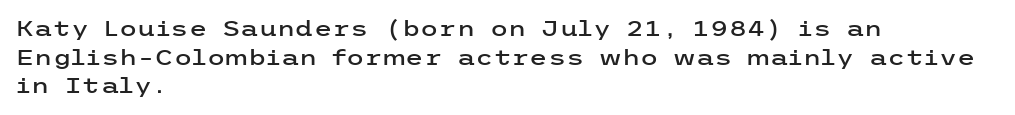
The image shows 21 px text type, upright; set left-aligned, normal line spacing (1.36x), normal letter spacing, not underlined.
